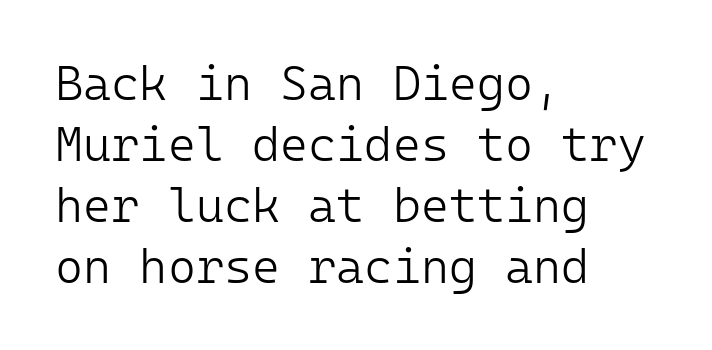
Q: Is the text bold? A: No.
Q: Is the text italic (slanted)? A: No, it is upright.
Q: Is the typeface a serif or a sans-serif typeface? A: Sans-serif.
Q: Is the text underlined? A: No.
Q: How is the paragraph aligned? A: Left-aligned.
Q: Is the spacing between letters normal or unusually wide? A: Normal.
Q: Is the spacing between lines tight, normal or loose? A: Normal.
Q: Width (condensed, normal, or wide)? A: Normal.
Q: Stroke contrast? A: Low.
Q: x-height? A: Medium.
Q: Monospaced? A: Yes.
